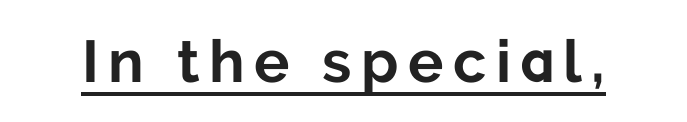
Q: Is the text bold? A: Yes.
Q: Is the text italic (slanted)? A: No, it is upright.
Q: Is the typeface a serif or a sans-serif typeface? A: Sans-serif.
Q: Is the text underlined? A: Yes.
Q: Width (condensed, normal, or wide)? A: Normal.
Q: Stroke contrast? A: Low.
Q: x-height? A: Medium.
Q: Monospaced? A: No.
